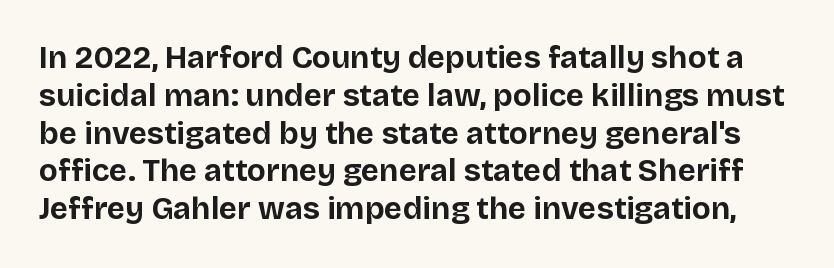
{"serif": "no", "italic": "no", "bold": "yes", "weight": "bold", "width": "normal", "stroke_contrast": "low", "x_height": "large", "monospaced": "no", "underline": "no", "line_spacing_ratio": 1.22, "letter_spacing": "normal", "letter_spacing_em": 0.0, "glyph_px": 31}
